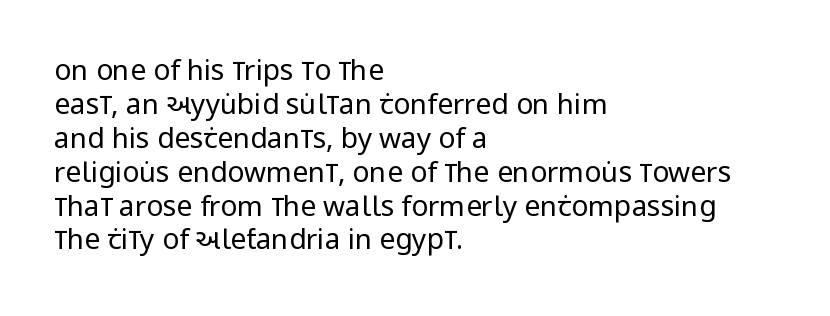
Vertical strokes here are truly vertical. Heft: none added — not bold. Here the designer chose a conventional face with non-uniform glyph widths. There is no visible air inserted between adjacent glyphs. Regarding serifs, this sample does without them. Underline: absent.
